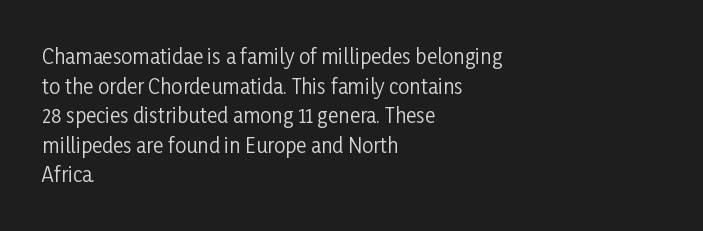
{"italic": "no", "bold": "no", "underline": "no", "align": "left", "line_spacing": "normal", "line_spacing_ratio": 1.48, "letter_spacing": "normal", "letter_spacing_em": 0.0, "glyph_px": 20}
